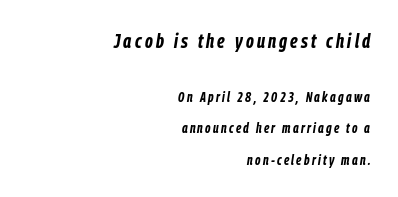
Yep, that's italic — everything's leaning. A dark, heavy texture on the line: the type is bold. The passage is arranged like a letterhead date or caption credit — flush right. The leading is generous, giving the passage an open texture. Is the lower block the larger one? No — the upper block carries the bigger type. Each row of text sits above clean, open space.
